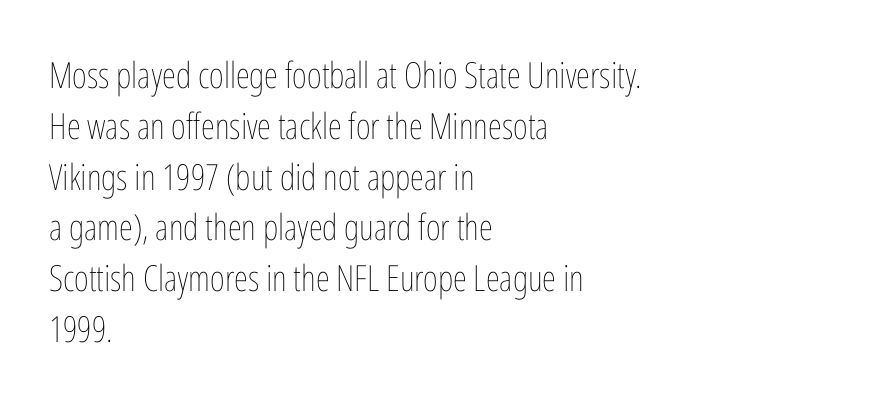
{"italic": "no", "bold": "no", "weight": "thin", "width": "condensed", "stroke_contrast": "low", "x_height": "medium", "monospaced": "no", "underline": "no", "align": "left", "line_spacing": "normal", "line_spacing_ratio": 1.41, "letter_spacing": "normal", "letter_spacing_em": 0.0, "glyph_px": 36}
